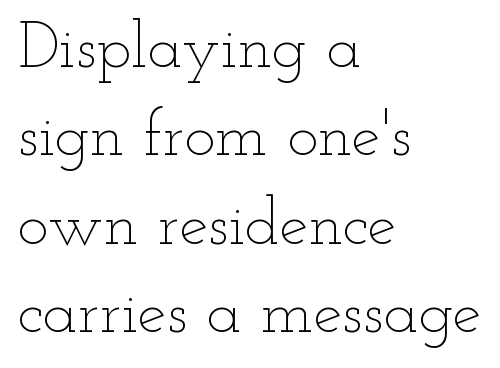
Q: Is the text bold? A: No.
Q: Is the text italic (slanted)? A: No, it is upright.
Q: Is the text underlined? A: No.
Q: How is the paragraph aligned? A: Left-aligned.
Q: Is the spacing between letters normal or unusually wide? A: Normal.
Q: Is the spacing between lines tight, normal or loose? A: Normal.
Q: Width (condensed, normal, or wide)? A: Wide.
Q: Stroke contrast? A: Low.
Q: x-height? A: Small.
Q: Monospaced? A: No.
